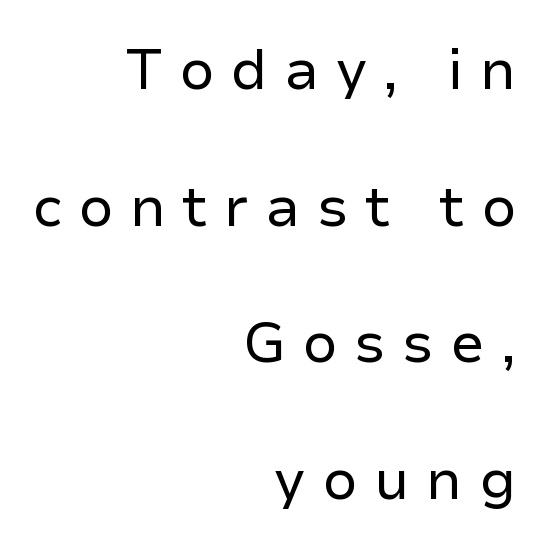
The image shows 56 px regular-weight sans-serif type, upright; set right-aligned, loose line spacing (2.44x), unusually wide letter spacing (+0.29 em), not underlined; low stroke contrast and a medium x-height.
